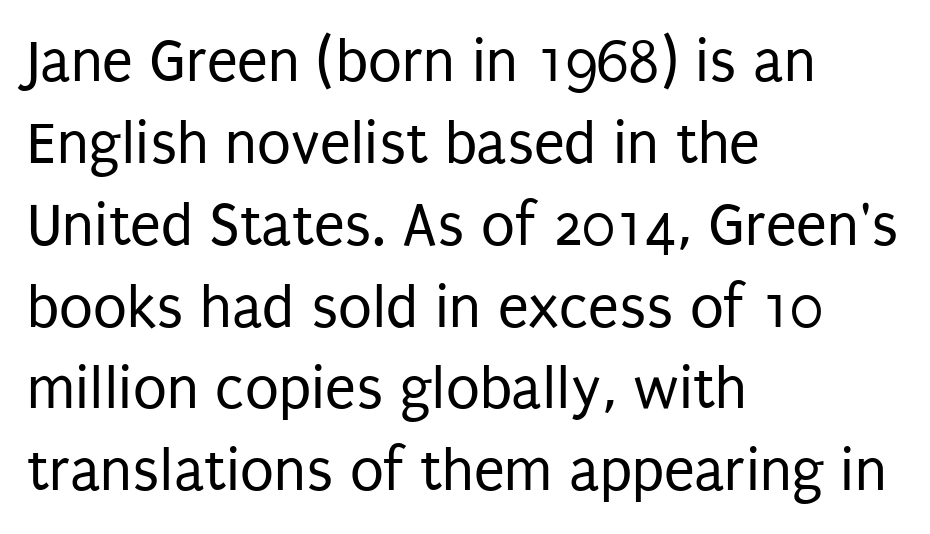
{"serif": "no", "italic": "no", "bold": "no", "weight": "regular", "width": "condensed", "stroke_contrast": "low", "x_height": "large", "monospaced": "no", "underline": "no", "align": "left", "line_spacing": "normal", "line_spacing_ratio": 1.32, "letter_spacing": "normal", "letter_spacing_em": 0.0, "glyph_px": 62}
